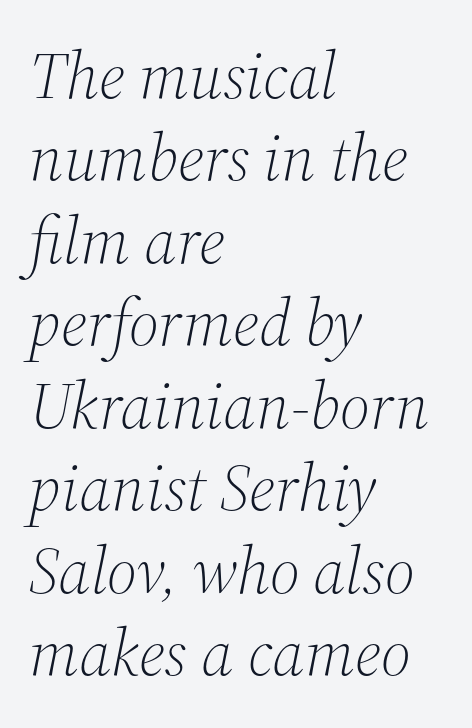
A bare baseline throughout the passage. The face used here is seriffed, in the tradition of book romans. Each letter keeps its own natural width here, so spacing adapts to shape. Tracking value appears to be zero — textbook default spacing. This is oblique type, the kind used for emphasis or titles. This block has exactly the height ordinary leading produces.
